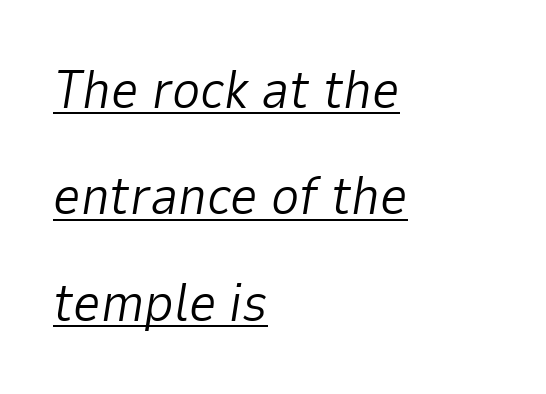
Q: Is the text bold? A: No.
Q: Is the text italic (slanted)? A: Yes, it leans right by about 9 degrees.
Q: Is the text underlined? A: Yes.
Q: How is the paragraph aligned? A: Left-aligned.
Q: Is the spacing between letters normal or unusually wide? A: Normal.
Q: Is the spacing between lines tight, normal or loose? A: Loose.
Q: Width (condensed, normal, or wide)? A: Normal.
Q: Stroke contrast? A: Low.
Q: x-height? A: Medium.
Q: Monospaced? A: No.
